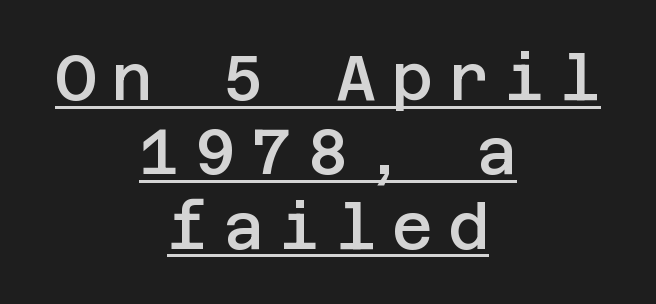
The rag falls on both sides of this text block equally. The rendering uses a semibold face; strokes are thickened but not to full bold. These lines have a slow, spaced-out rhythm from letter to letter. The lettering stays uniformly vertical, giving the passage a roman look. Does the type have serifs? No, each stem ends abruptly.
